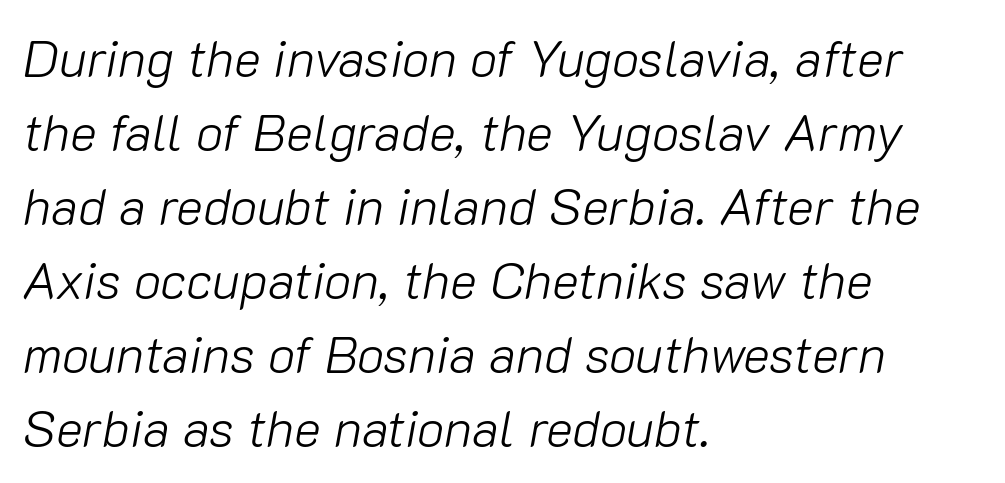
{"italic": "yes", "lean": "right", "slant_degrees": 10, "bold": "no", "weight": "light", "width": "normal", "stroke_contrast": "low", "x_height": "medium", "monospaced": "no", "underline": "no", "align": "left", "line_spacing": "normal", "line_spacing_ratio": 1.45, "letter_spacing": "normal", "letter_spacing_em": 0.0, "glyph_px": 51}
